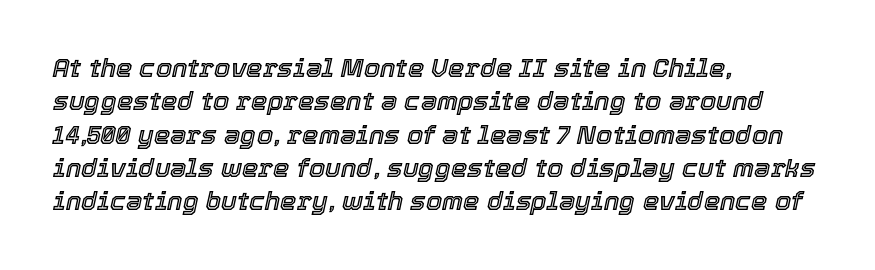
The image shows 26 px text type, italic (leaning right); set left-aligned, normal line spacing (1.28x), normal letter spacing, not underlined.
